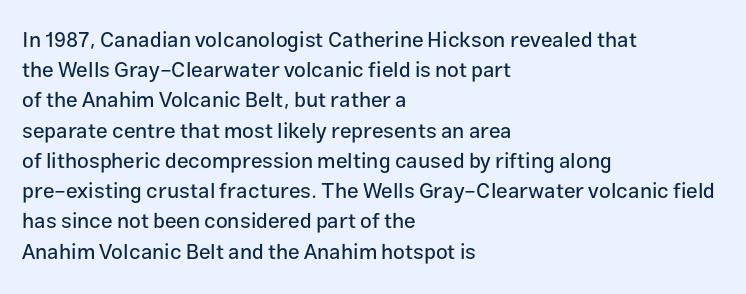
The image shows 21 px text type, upright; set left-aligned, normal line spacing (1.44x), normal letter spacing, not underlined.
